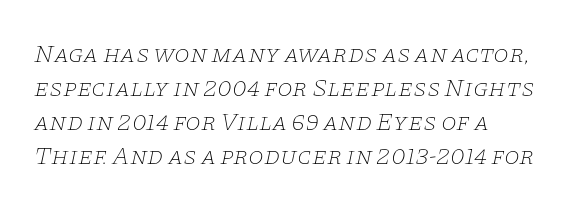
The image shows 25 px text type, italic (leaning right); set normal line spacing (1.36x), normal letter spacing, not underlined.
